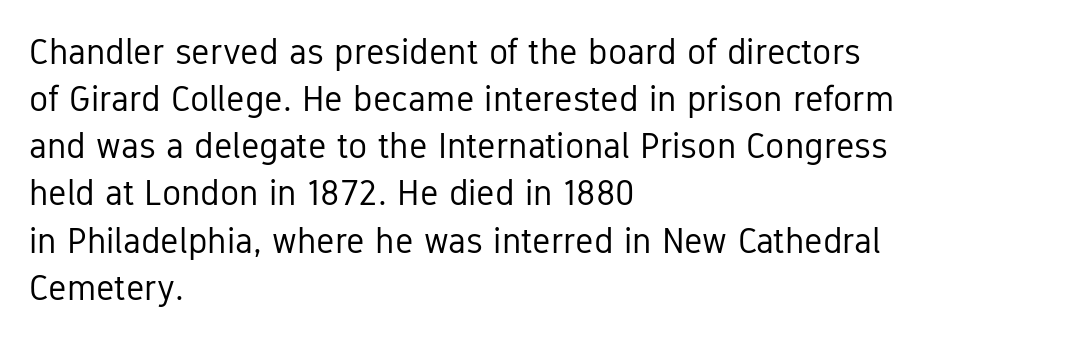
Q: Is the text bold? A: No.
Q: Is the text italic (slanted)? A: No, it is upright.
Q: Is the typeface a serif or a sans-serif typeface? A: Sans-serif.
Q: Is the text underlined? A: No.
Q: How is the paragraph aligned? A: Left-aligned.
Q: Is the spacing between letters normal or unusually wide? A: Normal.
Q: Is the spacing between lines tight, normal or loose? A: Normal.
Q: Width (condensed, normal, or wide)? A: Condensed.
Q: Stroke contrast? A: Low.
Q: x-height? A: Medium.
Q: Monospaced? A: No.
